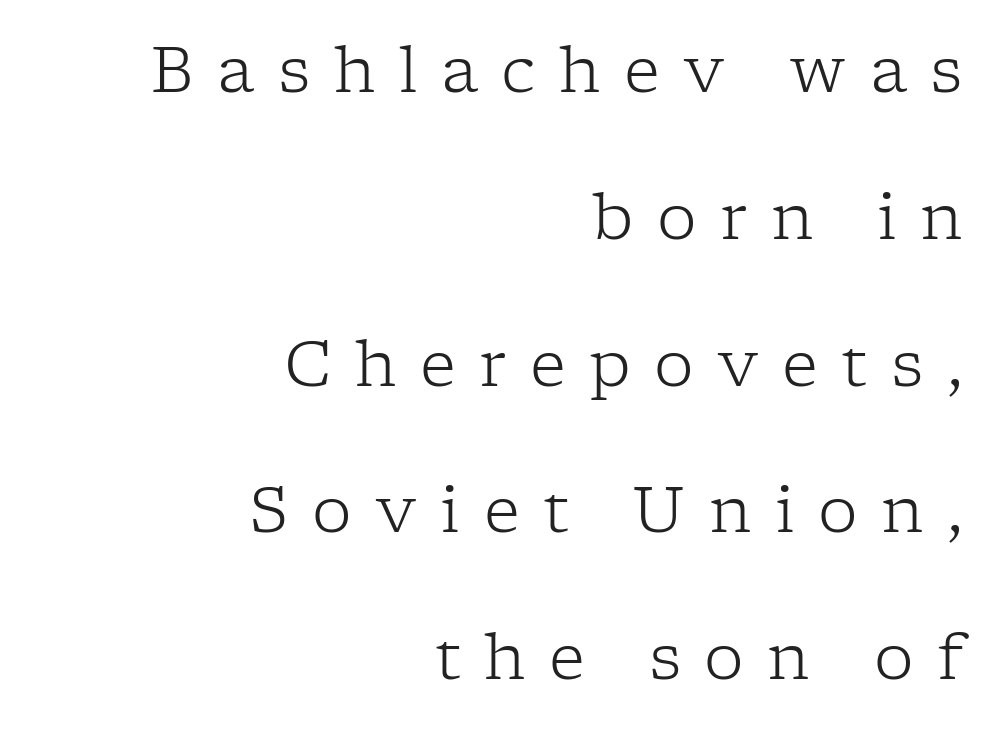
{"serif": "yes", "italic": "no", "bold": "no", "weight": "light", "width": "normal", "stroke_contrast": "low", "x_height": "medium", "monospaced": "no", "underline": "no", "align": "right", "line_spacing": "loose", "line_spacing_ratio": 2.33, "letter_spacing": "wide", "letter_spacing_em": 0.37, "glyph_px": 63}
